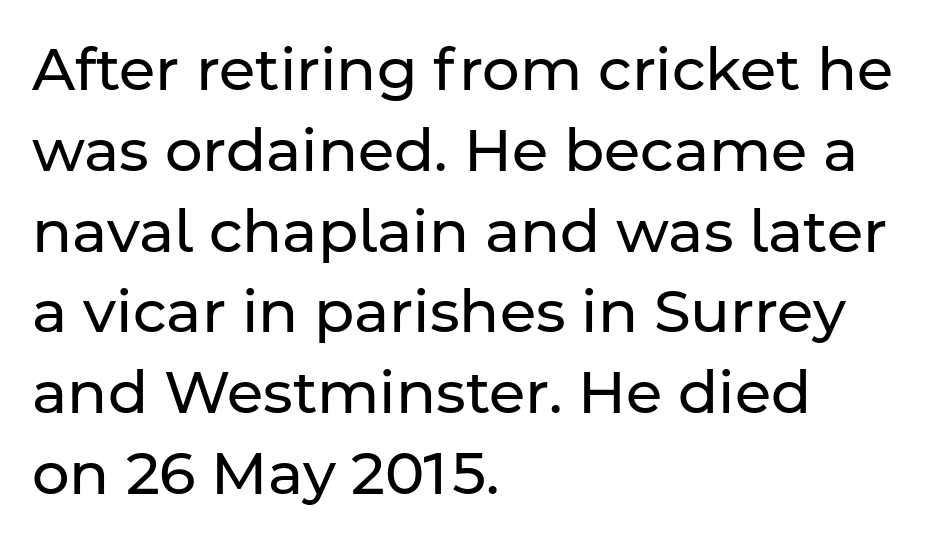
The image shows 59 px regular-weight sans-serif type, upright; set left-aligned, normal line spacing (1.37x), normal letter spacing, not underlined; low stroke contrast and a medium x-height.
